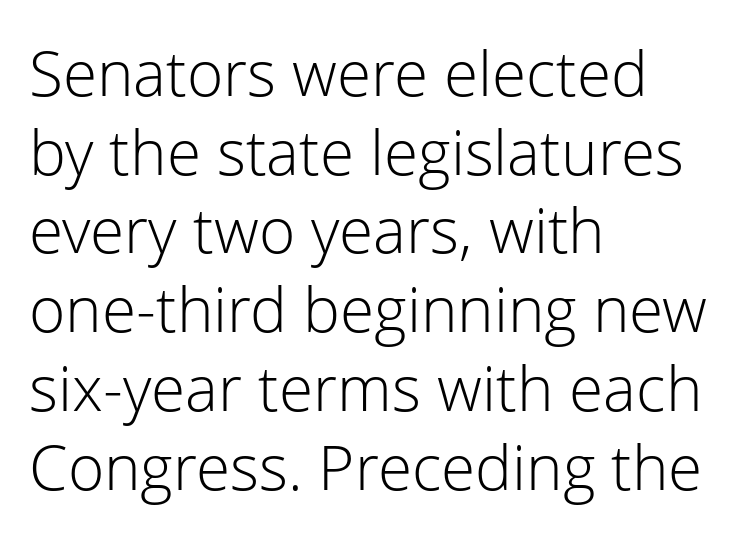
Q: Is the text bold? A: No.
Q: Is the text italic (slanted)? A: No, it is upright.
Q: Is the typeface a serif or a sans-serif typeface? A: Sans-serif.
Q: Is the text underlined? A: No.
Q: How is the paragraph aligned? A: Left-aligned.
Q: Is the spacing between letters normal or unusually wide? A: Normal.
Q: Is the spacing between lines tight, normal or loose? A: Normal.
Q: Width (condensed, normal, or wide)? A: Normal.
Q: Stroke contrast? A: Low.
Q: x-height? A: Medium.
Q: Monospaced? A: No.
